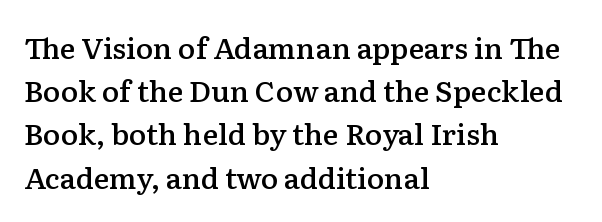
{"serif": "yes", "italic": "no", "bold": "semi", "weight": "semibold", "width": "normal", "stroke_contrast": "low", "x_height": "medium", "monospaced": "no", "underline": "no", "align": "left", "line_spacing": "normal", "line_spacing_ratio": 1.49, "letter_spacing": "normal", "letter_spacing_em": 0.0, "glyph_px": 29}
